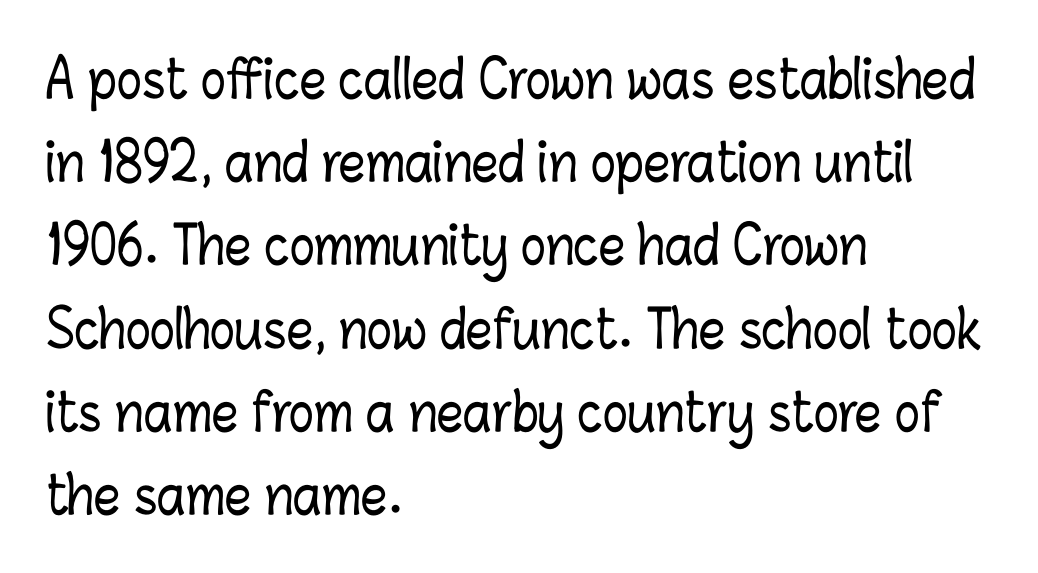
Q: Is the text italic (slanted)? A: No, it is upright.
Q: Is the text underlined? A: No.
Q: How is the paragraph aligned? A: Left-aligned.
Q: Is the spacing between letters normal or unusually wide? A: Normal.
Q: Is the spacing between lines tight, normal or loose? A: Normal.
Q: Width (condensed, normal, or wide)? A: Condensed.
Q: Stroke contrast? A: Low.
Q: x-height? A: Medium.
Q: Monospaced? A: No.
